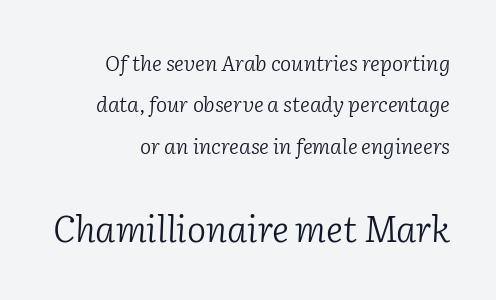
Q: Is the text bold? A: No.
Q: Is the text italic (slanted)? A: Yes, it leans right by about 2 degrees.
Q: Is the typeface a serif or a sans-serif typeface? A: Serif.
Q: Is the text underlined? A: No.
Q: Is the spacing between letters normal or unusually wide? A: Normal.
Q: Is the spacing between lines tight, normal or loose? A: Loose.
Q: Which block of text is set in a larger size, the first (top) or the second (bottom)? A: The second (bottom) one.
Q: Width (condensed, normal, or wide)? A: Normal.
Q: Stroke contrast? A: Low.
Q: x-height? A: Medium.
Q: Monospaced? A: No.
